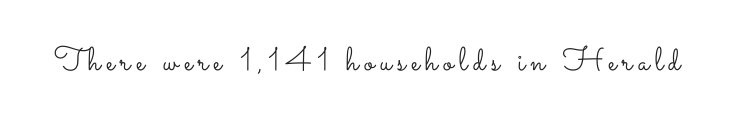
The image shows 33 px light, wide type; set not underlined; low stroke contrast and a small x-height.
